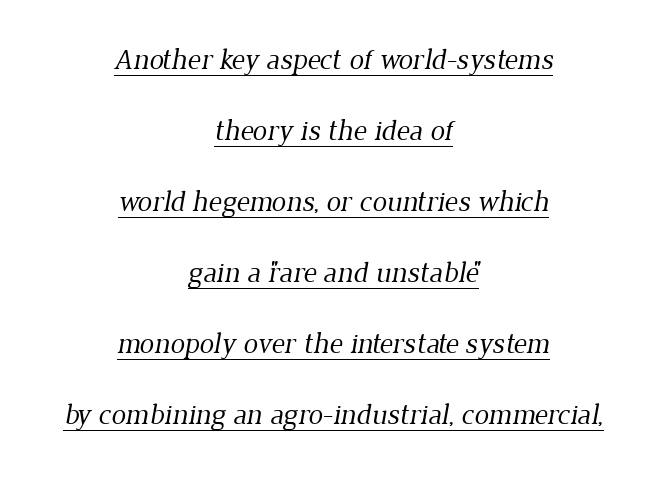
{"serif": "yes", "bold": "no", "weight": "regular", "width": "normal", "stroke_contrast": "low", "x_height": "medium", "monospaced": "no", "underline": "yes", "align": "center", "line_spacing": "loose", "line_spacing_ratio": 2.45, "letter_spacing": "normal", "letter_spacing_em": 0.0, "glyph_px": 29}
